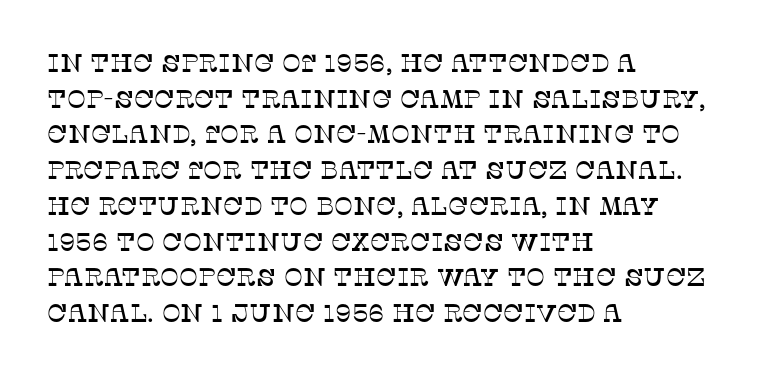
{"italic": "no", "underline": "no", "align": "left", "line_spacing": "normal", "line_spacing_ratio": 1.43, "letter_spacing": "normal", "letter_spacing_em": 0.0, "glyph_px": 25}
